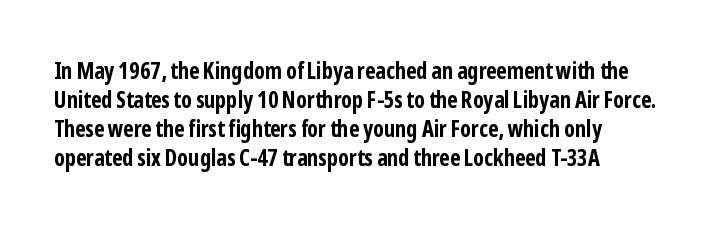
The image shows 23 px bold type, upright; set left-aligned, normal line spacing (1.26x), normal letter spacing, not underlined.
